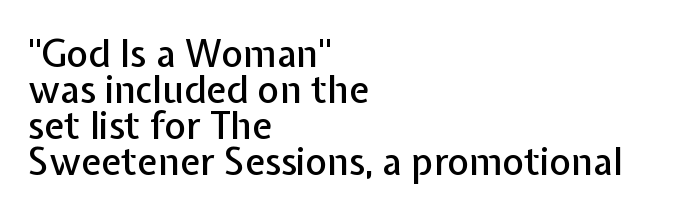
Every character sits straight up, as roman type does. This rendering features lettering with no underline. These lines are set flush left with a ragged right edge. Closely set lines give the paragraph a compact silhouette. Spacing verdict: proportional, widths tailored to each character. The type family on display is of the sans-serif kind.
